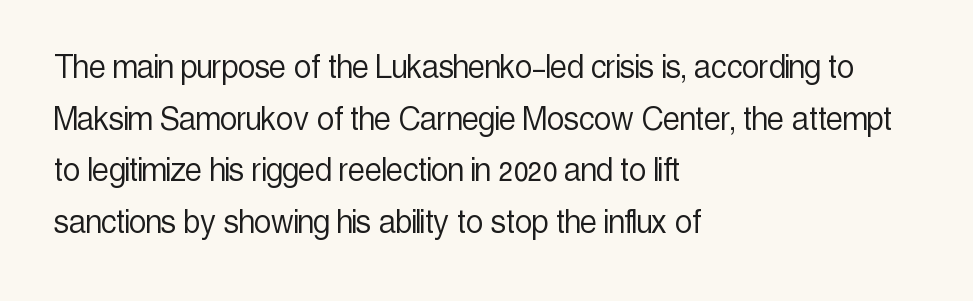
Q: Is the text bold? A: No.
Q: Is the text italic (slanted)? A: No, it is upright.
Q: Is the typeface a serif or a sans-serif typeface? A: Sans-serif.
Q: Is the text underlined? A: No.
Q: How is the paragraph aligned? A: Left-aligned.
Q: Is the spacing between letters normal or unusually wide? A: Normal.
Q: Is the spacing between lines tight, normal or loose? A: Normal.
Q: Width (condensed, normal, or wide)? A: Condensed.
Q: x-height? A: Medium.
Q: Monospaced? A: No.
